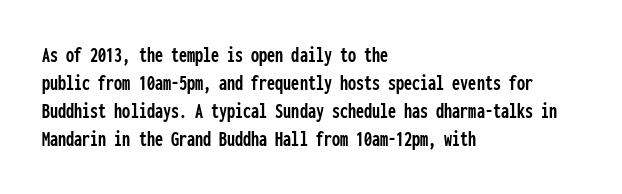
The image shows 23 px text type, upright; set left-aligned, line spacing 1.22x, normal letter spacing, not underlined.
